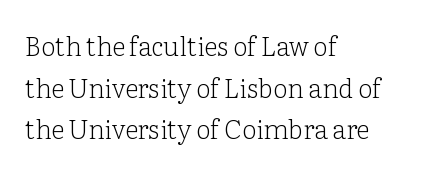
Rule under the text: the space is simply empty. One-word summary of the alignment: left. Stroke thickness stays within the range of a standard reading face or lighter. Rows of type keep a routine distance in the vertical direction. Ascenders rise straight up at ninety degrees. The tracking reads as untouched default to a designer's eye.
